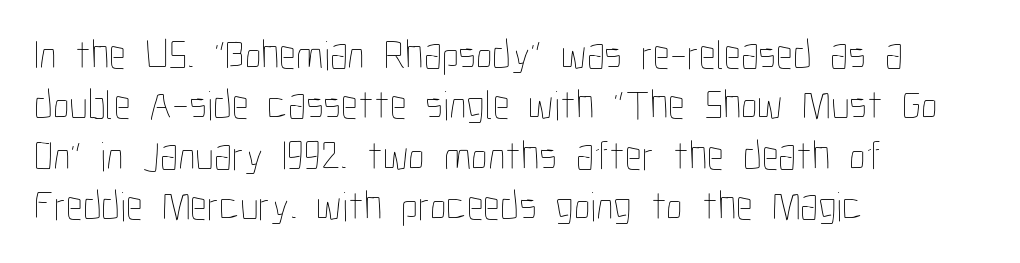
{"italic": "no", "bold": "no", "weight": "thin", "width": "condensed", "stroke_contrast": "low", "x_height": "medium", "monospaced": "no", "underline": "no", "align": "left", "line_spacing_ratio": 1.2, "letter_spacing": "normal", "letter_spacing_em": 0.0, "glyph_px": 42}
